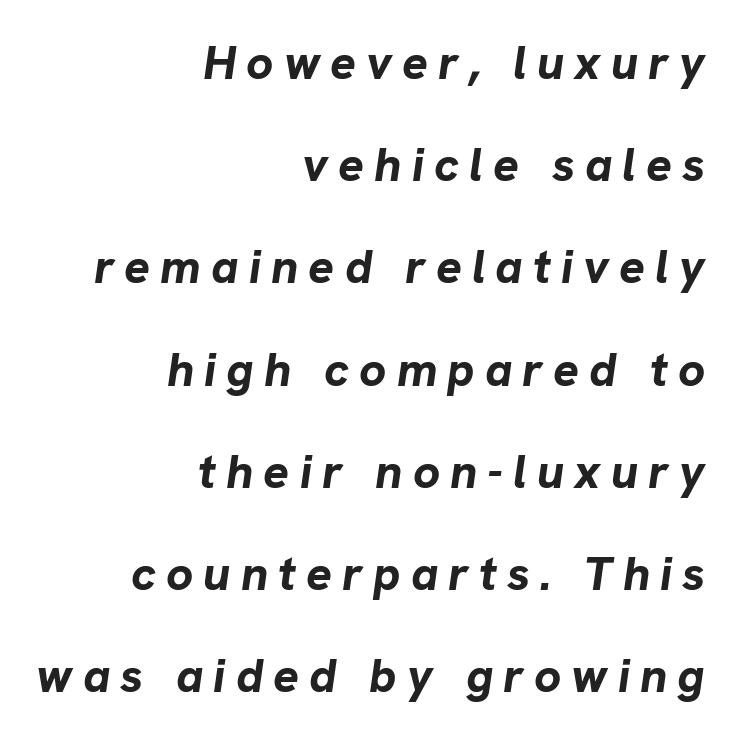
The image shows 48 px bold type, italic (leaning right); set right-aligned, loose line spacing (2.13x), unusually wide letter spacing (+0.21 em), not underlined; low stroke contrast and a medium x-height.
